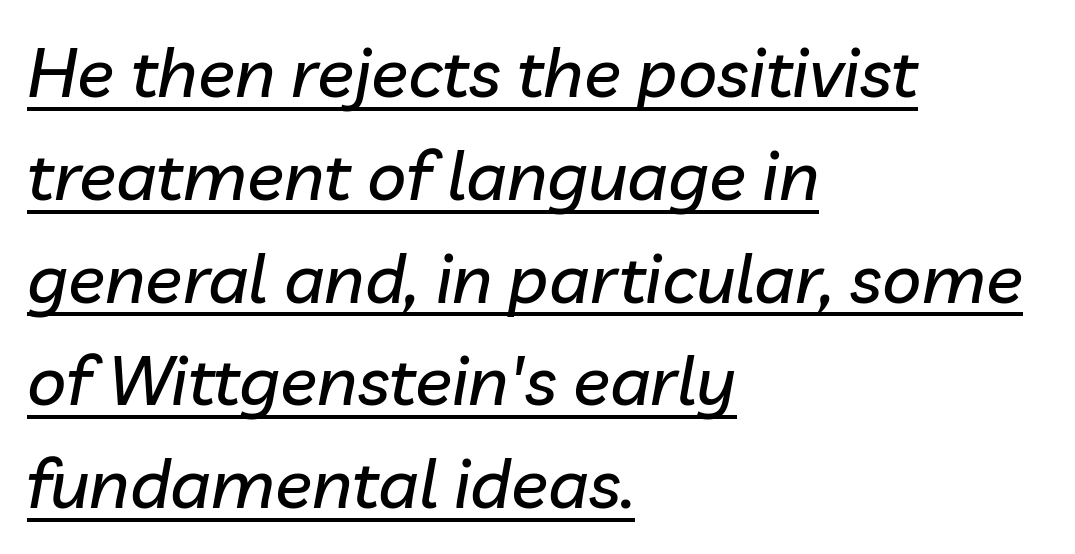
The ragged edge is on the right, which tells us the setting is flush left. You could not count columns in this text — the font is proportionally spaced. Quick note: underline on. The lettering tilts uniformly, giving the passage an italic look. The letters sit at their default tracking, neither squeezed nor spread. Students, observe: this is what conventionally led text looks like.
